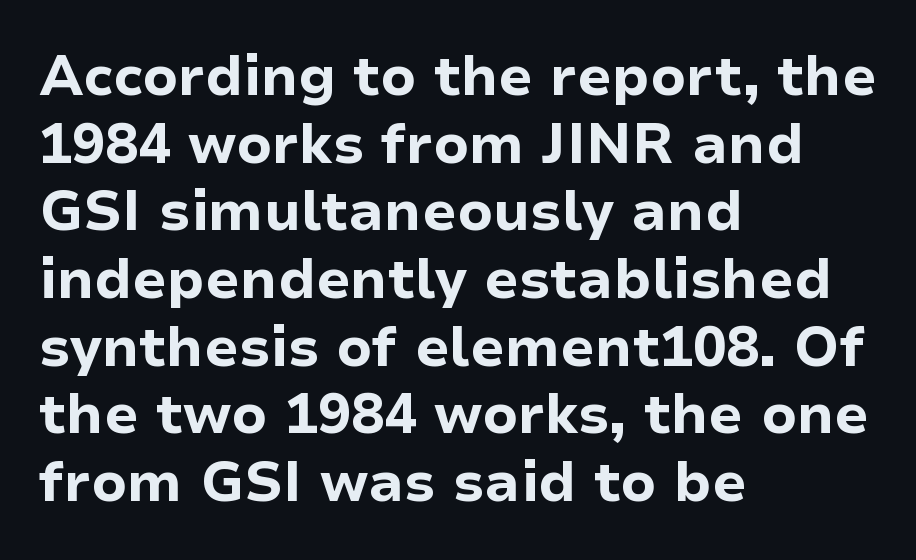
Q: Is the text bold? A: Yes.
Q: Is the text italic (slanted)? A: No, it is upright.
Q: Is the typeface a serif or a sans-serif typeface? A: Sans-serif.
Q: Is the text underlined? A: No.
Q: How is the paragraph aligned? A: Left-aligned.
Q: Is the spacing between letters normal or unusually wide? A: Normal.
Q: Width (condensed, normal, or wide)? A: Normal.
Q: Stroke contrast? A: Low.
Q: x-height? A: Medium.
Q: Monospaced? A: No.
